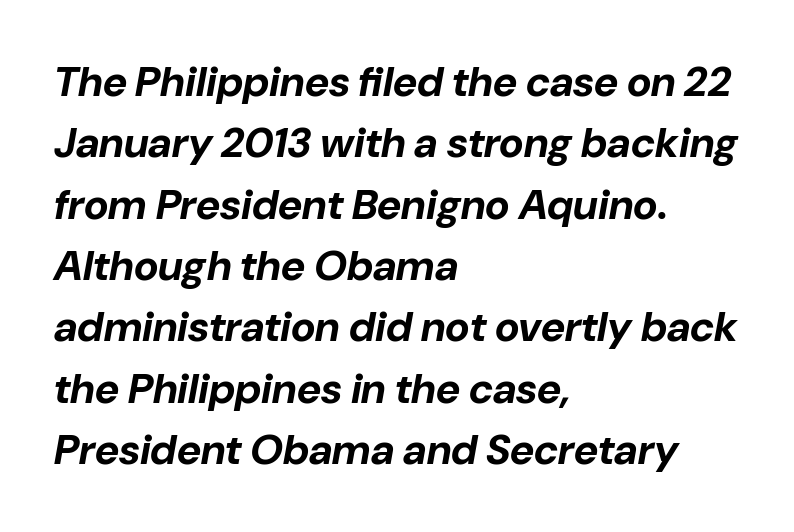
{"italic": "yes", "lean": "right", "slant_degrees": 10, "bold": "yes", "weight": "bold", "width": "normal", "stroke_contrast": "low", "x_height": "medium", "monospaced": "no", "underline": "no", "align": "left", "line_spacing": "normal", "line_spacing_ratio": 1.46, "letter_spacing": "normal", "letter_spacing_em": 0.0, "glyph_px": 42}
